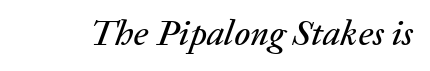
Q: Is the text italic (slanted)? A: Yes, it leans right by about 20 degrees.
Q: Is the text underlined? A: No.
Q: Is the spacing between letters normal or unusually wide? A: Normal.
Q: Width (condensed, normal, or wide)? A: Normal.
Q: Stroke contrast? A: Low.
Q: x-height? A: Medium.
Q: Monospaced? A: No.
